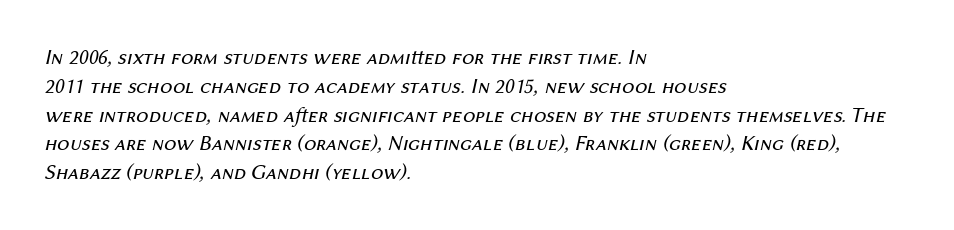
The image shows 22 px text type, italic (leaning right); set left-aligned, normal line spacing (1.31x), normal letter spacing, not underlined.
